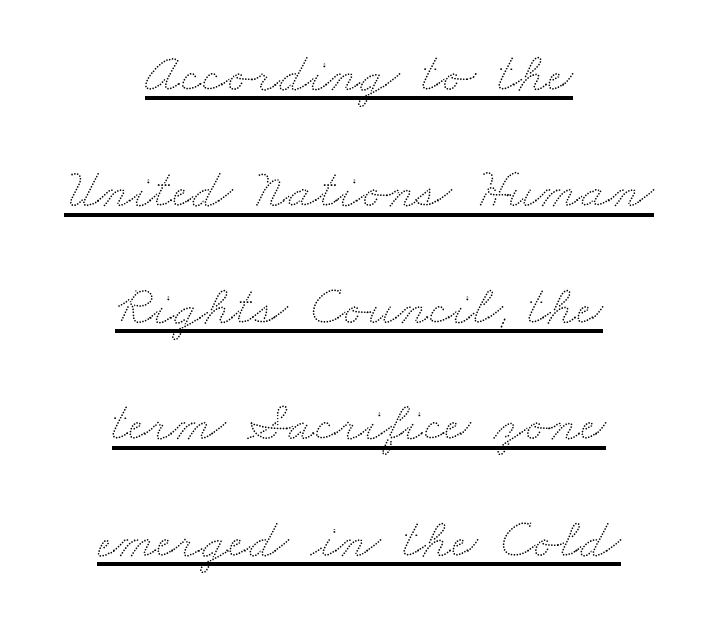
How would I describe the line gaps? Wide and relaxed. The rag falls on both sides of this text block equally. Spacing between characters is what you'd get straight out of the box. Varying glyph widths throughout — classic text-font behaviour.
